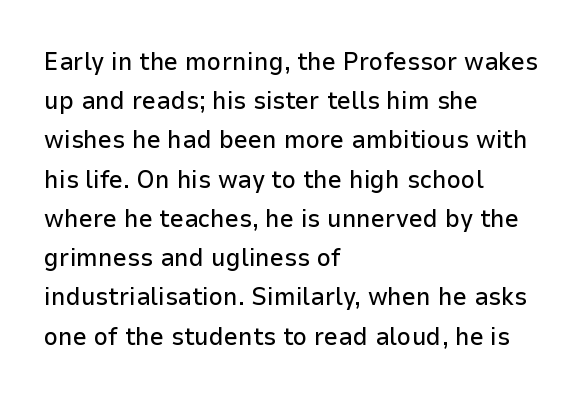
The foot of each line stays bare and open. Upright lettering throughout. Characters follow at the spacing the type designer built in. Line spacing here is normal.
